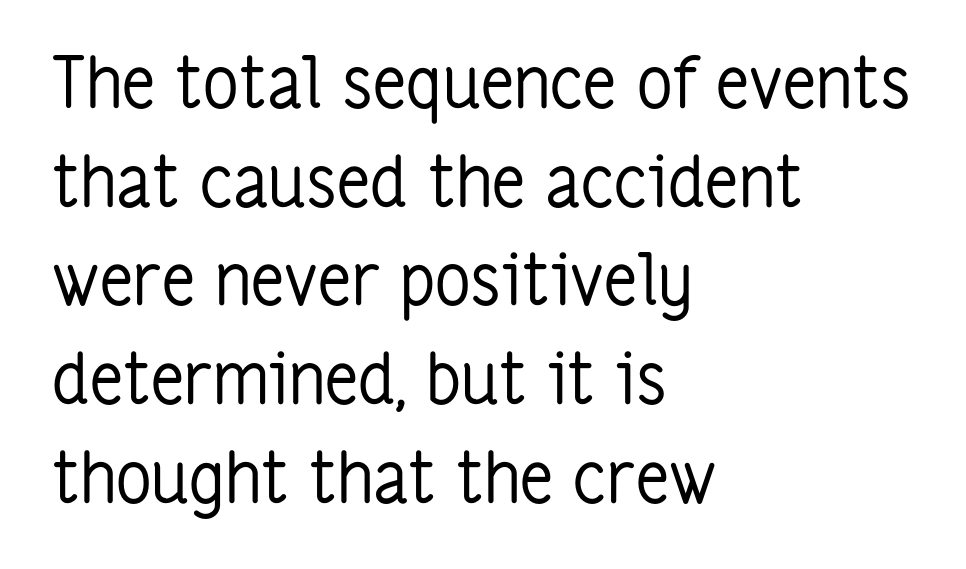
{"serif": "no", "italic": "no", "bold": "no", "weight": "regular", "width": "condensed", "stroke_contrast": "low", "x_height": "medium", "monospaced": "no", "underline": "no", "align": "left", "line_spacing": "normal", "line_spacing_ratio": 1.41, "letter_spacing": "normal", "letter_spacing_em": 0.0, "glyph_px": 70}
